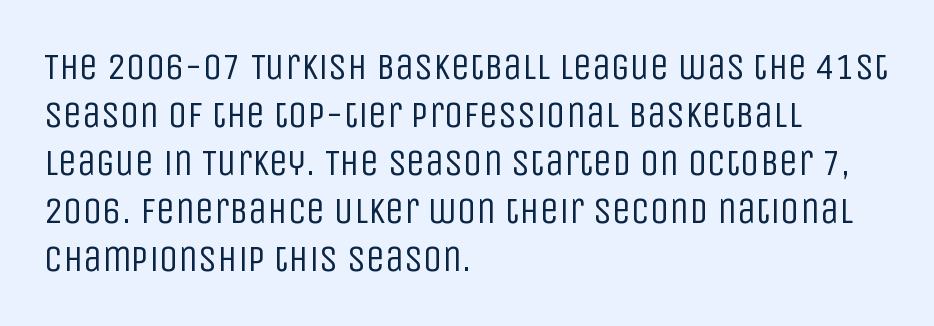
The image shows 38 px regular-weight, condensed sans-serif type, upright; set left-aligned, normal line spacing (1.26x), normal letter spacing, not underlined; low stroke contrast and a large x-height.
